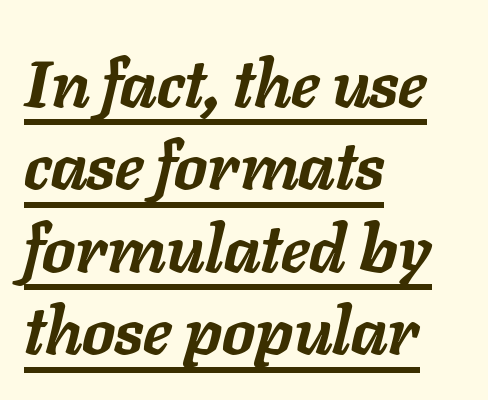
Each line of the rendering has a horizontal stroke beneath the glyphs. Line starts are locked; line ends wander. Spacing between characters is what you'd get straight out of the box. Emphasis-style slanted type is in use. Is the type bold? Yes — the strokes are clearly thick and heavy. Leading matches the norm, producing a regular column.
